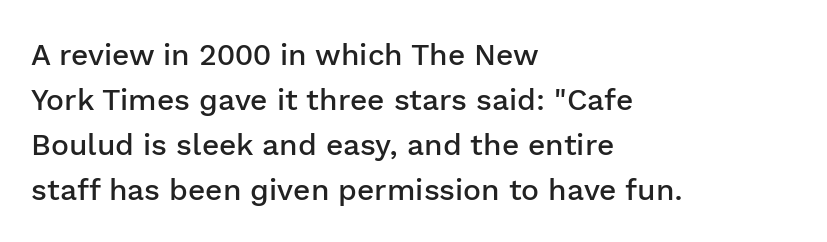
The image shows 30 px semibold sans-serif type, upright; set left-aligned, normal line spacing (1.5x), normal letter spacing, not underlined; low stroke contrast and a medium x-height.
